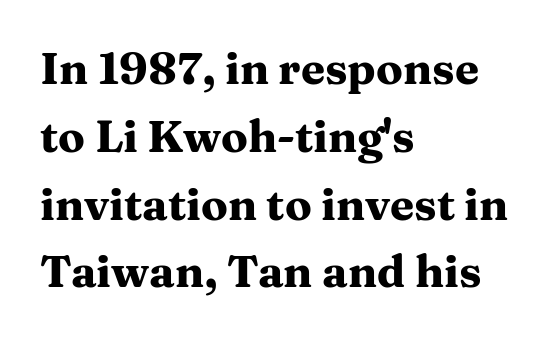
These lines sit exactly where default settings would place them. The letters carry serifs — small finishing strokes at the ends of their stems. Weight check: bold — yes, fully. The foot of each line stays bare and open. Think of a printed novel: that variable character pitch is what you see here. The type sits square on the baseline with zero lean.
